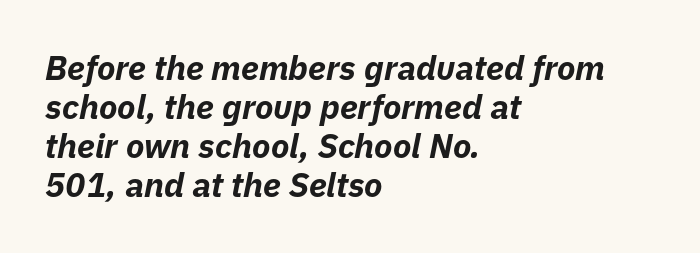
The image shows 34 px bold type, italic (leaning right); set left-aligned, tight line spacing (1.15x), normal letter spacing, not underlined; low stroke contrast and a medium x-height.
